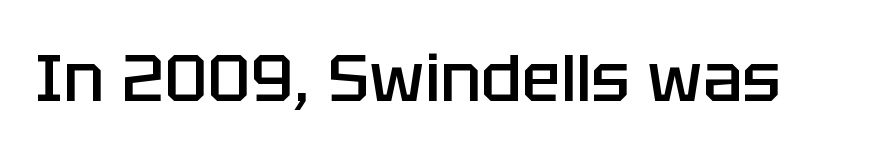
The image shows 66 px semibold sans-serif type, upright; set normal letter spacing, not underlined; low stroke contrast and a large x-height.
